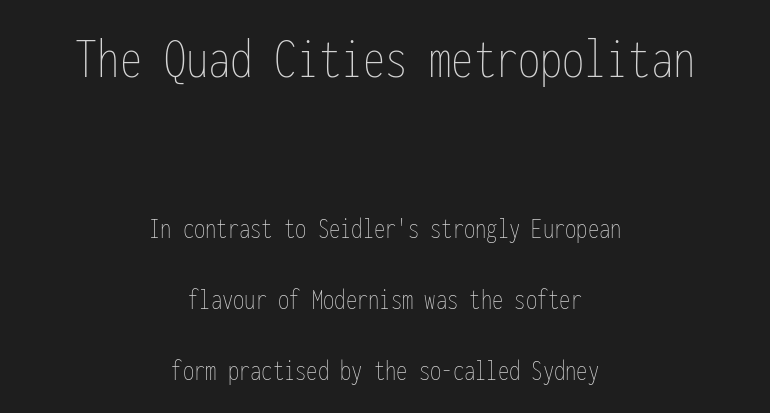
{"italic": "no", "bold": "no", "weight": "thin", "width": "condensed", "stroke_contrast": "low", "x_height": "medium", "monospaced": "yes", "underline": "no", "align": "center", "line_spacing": "loose", "line_spacing_ratio": 2.36, "letter_spacing": "normal", "letter_spacing_em": 0.0, "larger_block": "first", "size_ratio": 1.97, "glyph_px": 59}
